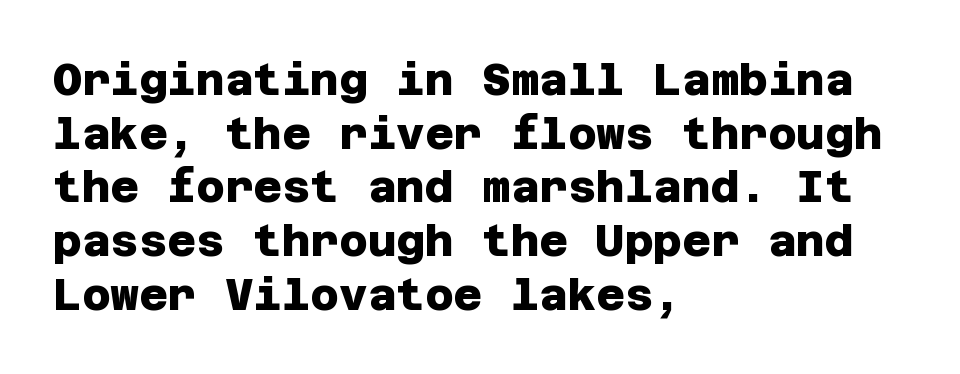
A bare baseline throughout the passage. Line starts are locked; line ends wander. The rendering shows plain stroke endings on the letterforms — a sans-serif design. The letterforms sit shoulder to shoulder at normal distance.
